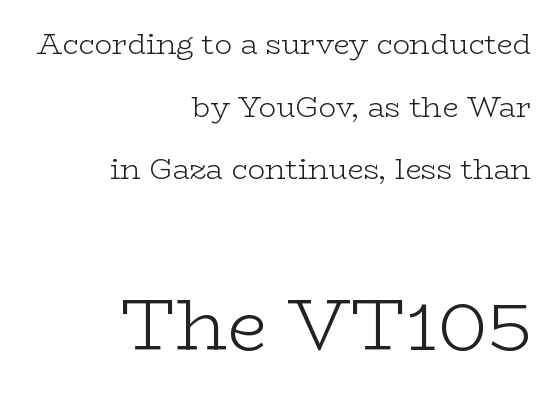
Line ends are locked; line starts wander. Of the two passages, the one underneath uses the larger point size. The space beneath each line is pristine and unruled. Tall strokes in this sample are plumb rather than angled.
